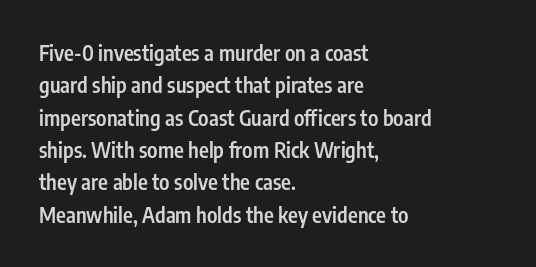
Italic? Not at all — the glyphs are vertical. Visually the block forms a straight wall on the left and a jagged coastline on the right. The horizontal fit of the characters is conventional and even. No word sits above an underline.
